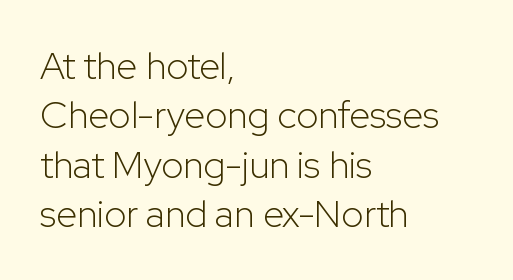
The vertical gap from one line to the next is medium. This reads as an unemphasized weight, regular at the heaviest. Is this a fixed-width face? No — the glyphs have proportional, varying widths. These lines keep a tight, regular rhythm from letter to letter. Does the type have serifs? No, each stem ends abruptly.
